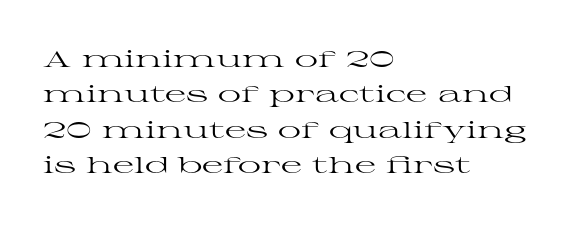
The face looks like a standard text weight, possibly lighter. Vertical strokes here are truly vertical. These lines keep a tight, regular rhythm from letter to letter. Leading matches the norm, producing a regular column. Left-aligned paragraph, ragged on the right. The space directly below the letters is spotless.
